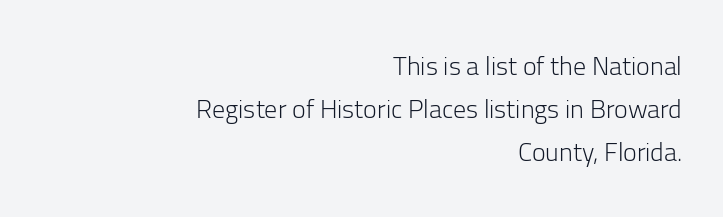
{"italic": "no", "bold": "no", "underline": "no", "align": "right", "line_spacing": "normal", "line_spacing_ratio": 1.65, "letter_spacing": "normal", "letter_spacing_em": 0.0, "glyph_px": 26}
